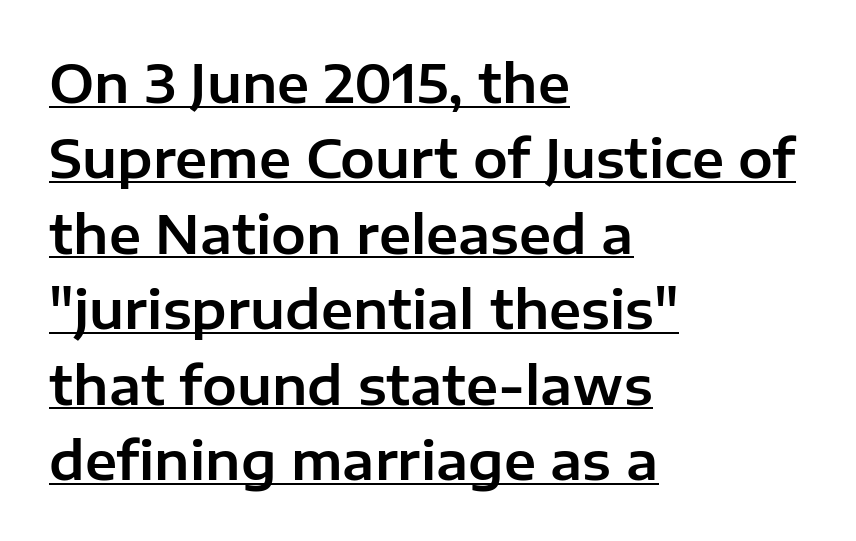
Q: Is the text italic (slanted)? A: No, it is upright.
Q: Is the typeface a serif or a sans-serif typeface? A: Sans-serif.
Q: Is the text underlined? A: Yes.
Q: How is the paragraph aligned? A: Left-aligned.
Q: Is the spacing between letters normal or unusually wide? A: Normal.
Q: Is the spacing between lines tight, normal or loose? A: Normal.
Q: Width (condensed, normal, or wide)? A: Normal.
Q: Stroke contrast? A: Low.
Q: x-height? A: Medium.
Q: Monospaced? A: No.
